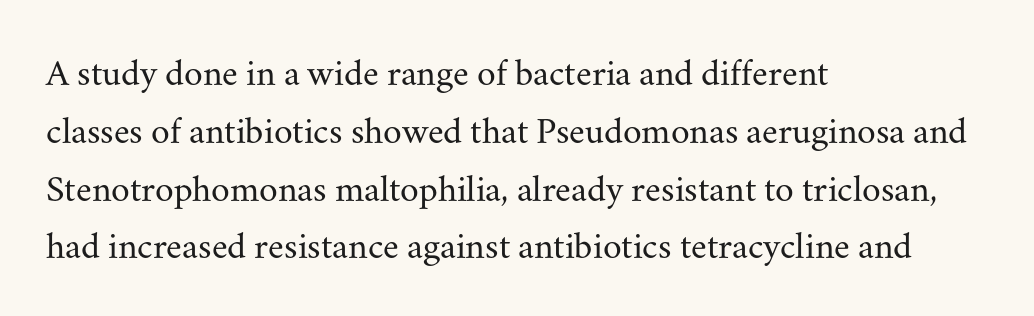
{"serif": "yes", "italic": "no", "bold": "no", "weight": "regular", "width": "normal", "stroke_contrast": "medium", "x_height": "small", "monospaced": "no", "underline": "no", "align": "left", "line_spacing": "normal", "line_spacing_ratio": 1.52, "letter_spacing": "normal", "letter_spacing_em": 0.0, "glyph_px": 38}
